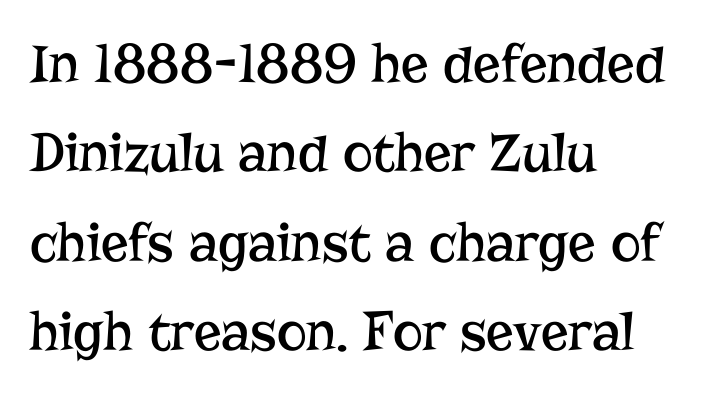
The image shows 57 px regular-weight serif type, upright; set left-aligned, normal line spacing (1.57x), normal letter spacing, not underlined; low stroke contrast and a medium x-height.
